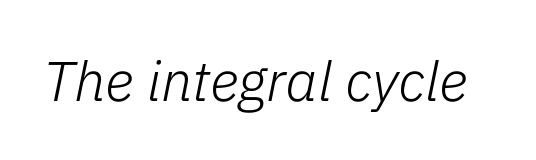
The image shows 56 px light type, italic (leaning right); set normal letter spacing, not underlined; low stroke contrast and a medium x-height.
